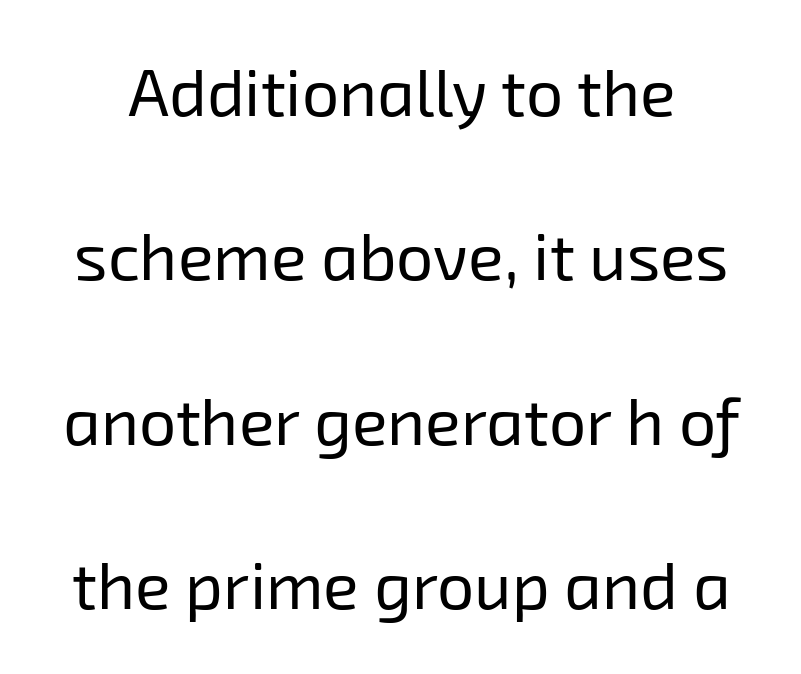
{"serif": "no", "bold": "no", "weight": "regular", "width": "normal", "stroke_contrast": "low", "x_height": "medium", "monospaced": "no", "underline": "no", "line_spacing": "loose", "line_spacing_ratio": 2.49, "letter_spacing": "normal", "letter_spacing_em": 0.0, "glyph_px": 66}
